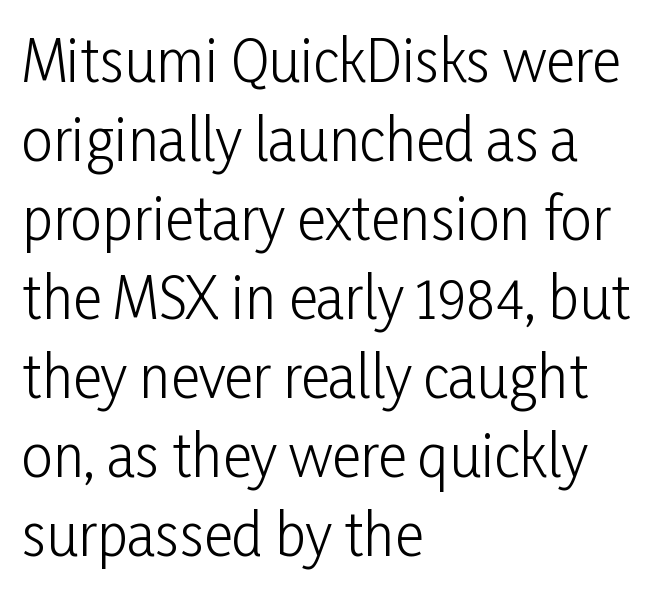
Posture: vertical. No extra tracking has been applied to these lines. Is the block centered? No — it sits flush against the left margin. No feet cap the strokes, marking this as sans-serif type. Evenly set lines give the paragraph a standard silhouette.
